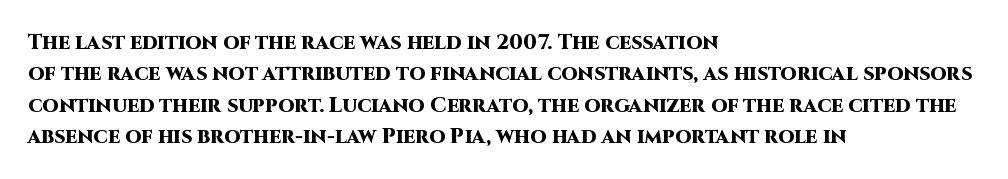
Q: Is the text bold? A: Yes.
Q: Is the text italic (slanted)? A: No, it is upright.
Q: Is the text underlined? A: No.
Q: How is the paragraph aligned? A: Left-aligned.
Q: Is the spacing between letters normal or unusually wide? A: Normal.
Q: Is the spacing between lines tight, normal or loose? A: Normal.
